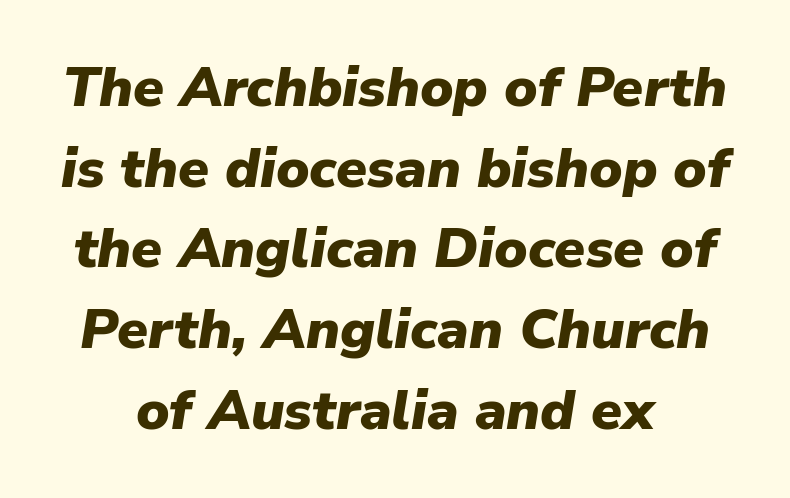
Q: Is the text bold? A: Yes.
Q: Is the text italic (slanted)? A: Yes, it leans right by about 9 degrees.
Q: Is the text underlined? A: No.
Q: Is the spacing between letters normal or unusually wide? A: Normal.
Q: Is the spacing between lines tight, normal or loose? A: Normal.
Q: Width (condensed, normal, or wide)? A: Normal.
Q: Stroke contrast? A: Low.
Q: x-height? A: Medium.
Q: Monospaced? A: No.
